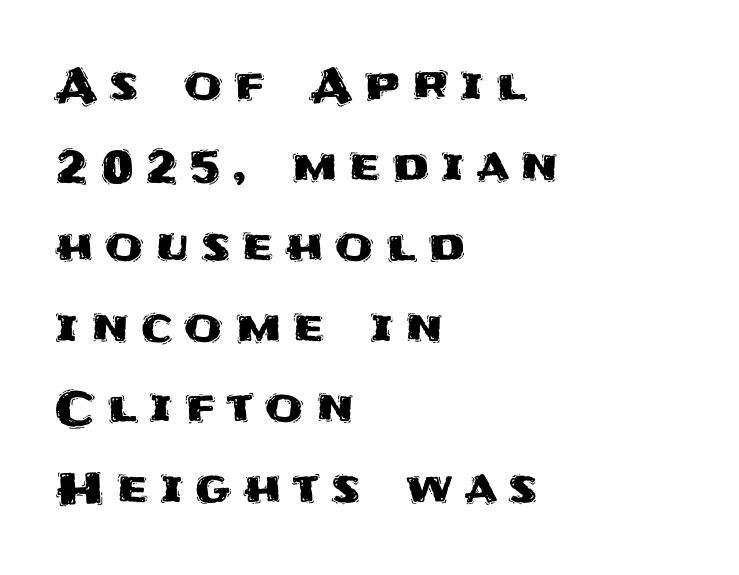
Varying glyph widths throughout — classic text-font behaviour. This rendering features lettering with no underline. Posture: straight, roman, zero tilt. Short and long lines alike share a common starting point at left. Is the letter spacing exaggerated? Yes — the characters are pushed far apart. Serif or sans? Sans — the stroke terminals are bare.
